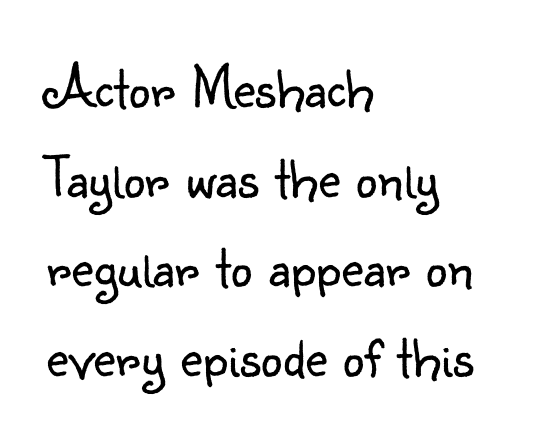
{"serif": "no", "italic": "no", "bold": "no", "weight": "light", "width": "normal", "stroke_contrast": "low", "x_height": "small", "monospaced": "no", "underline": "no", "align": "left", "line_spacing": "normal", "line_spacing_ratio": 1.47, "letter_spacing": "normal", "letter_spacing_em": 0.0, "glyph_px": 61}
